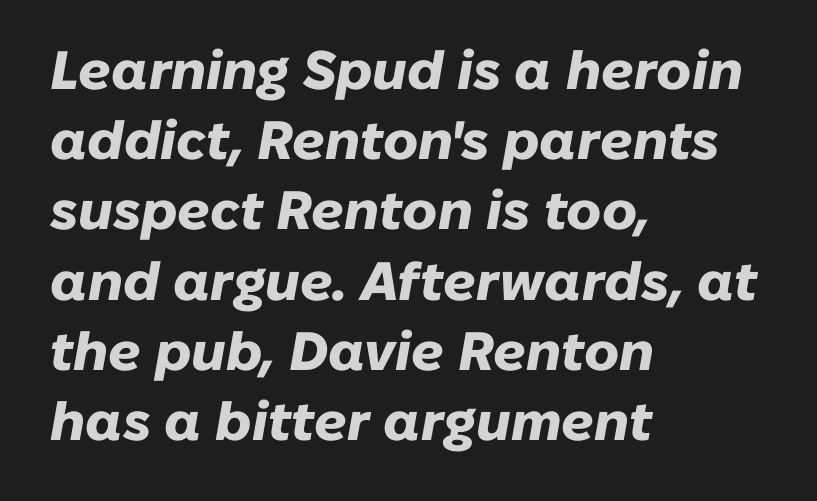
{"italic": "yes", "lean": "right", "slant_degrees": 10, "bold": "yes", "weight": "heavy", "width": "normal", "stroke_contrast": "low", "x_height": "medium", "monospaced": "no", "underline": "no", "align": "left", "line_spacing": "normal", "line_spacing_ratio": 1.3, "letter_spacing": "normal", "letter_spacing_em": 0.0, "glyph_px": 54}
